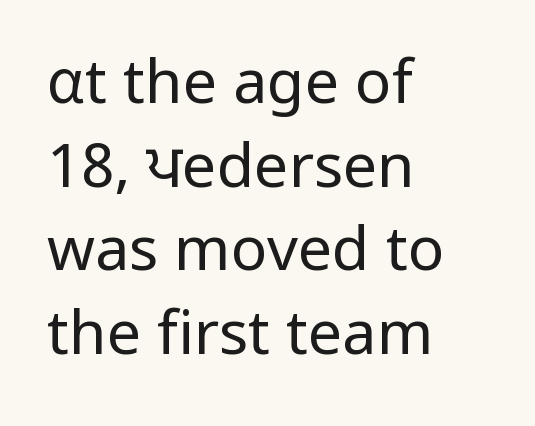
There is no visible air inserted between adjacent glyphs. Nothing heavy about these letters — not bold at all. Horizontally, the lines are justified to the leading edge only. Proportional: the letters do not fall into vertical columns. Ascenders rise straight up at ninety degrees.
